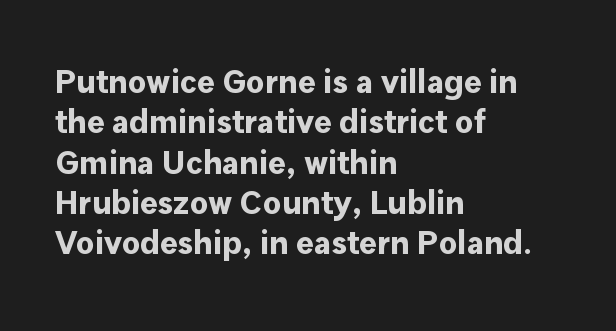
The image shows 33 px bold sans-serif type, upright; set left-aligned, line spacing 1.22x, normal letter spacing, not underlined; low stroke contrast and a medium x-height.
